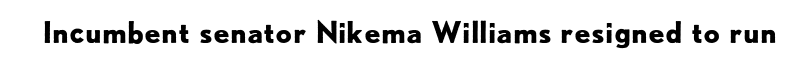
No italicization has been applied; the sample stays upright. Each letter keeps its own natural width here, so spacing adapts to shape. The face used here has the dense, thick strokes of a bold. This rendering leaves character spacing at its baseline value.
